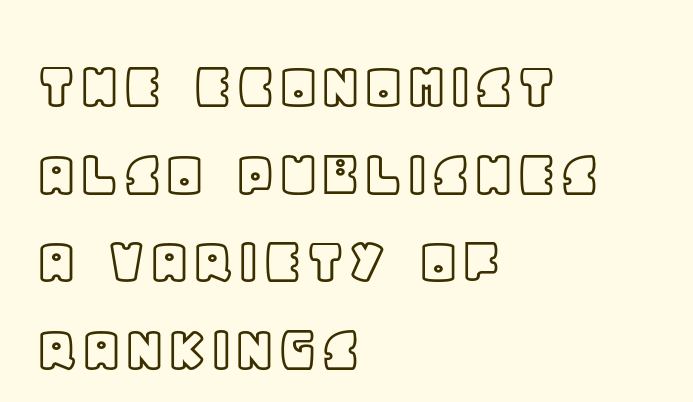
{"italic": "no", "width": "normal", "x_height": "large", "monospaced": "no", "underline": "no", "align": "left", "line_spacing": "normal", "line_spacing_ratio": 1.27, "letter_spacing": "normal", "letter_spacing_em": 0.0, "glyph_px": 69}
